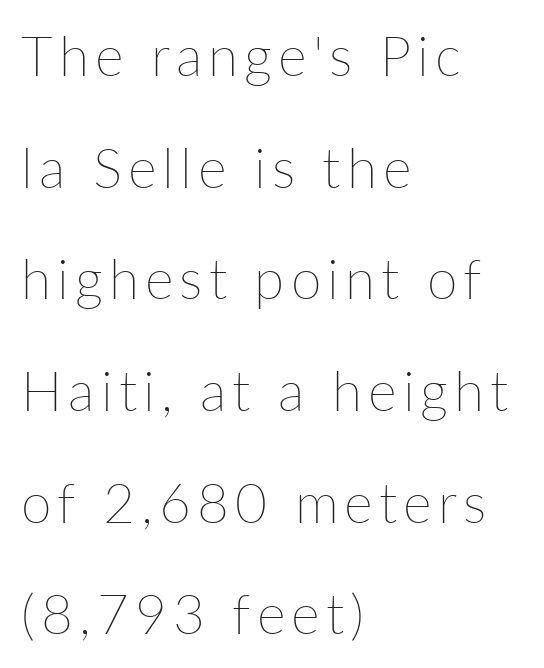
The image shows 55 px thin type, upright; set left-aligned, loose line spacing (2.03x), not underlined; low stroke contrast and a medium x-height.
